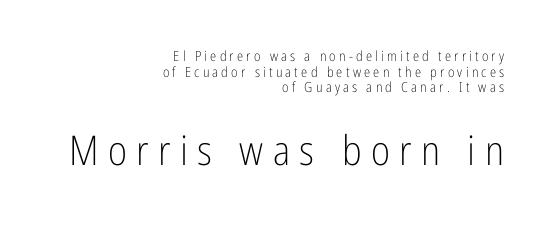
{"serif": "no", "italic": "no", "bold": "no", "weight": "light", "width": "condensed", "stroke_contrast": "low", "x_height": "medium", "monospaced": "no", "underline": "no", "align": "right", "line_spacing": "tight", "line_spacing_ratio": 1.12, "letter_spacing": "wide", "letter_spacing_em": 0.23, "larger_block": "second", "size_ratio": 2.93, "glyph_px": 41}
